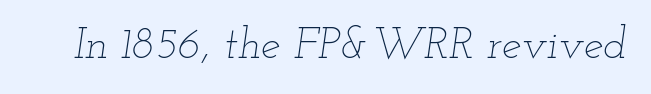
The image shows 44 px thin, wide type, italic (leaning right); set normal letter spacing, not underlined; low stroke contrast and a small x-height.
